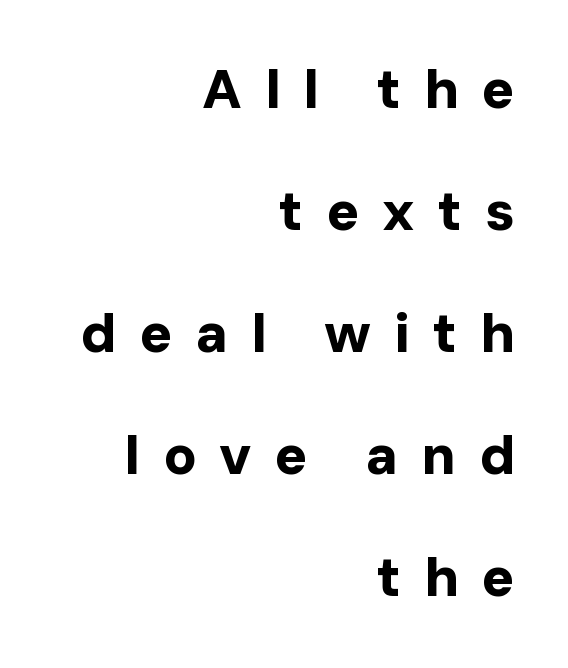
Q: Is the text bold? A: Yes.
Q: Is the text italic (slanted)? A: No, it is upright.
Q: Is the typeface a serif or a sans-serif typeface? A: Sans-serif.
Q: Is the text underlined? A: No.
Q: How is the paragraph aligned? A: Right-aligned.
Q: Is the spacing between letters normal or unusually wide? A: Unusually wide.
Q: Is the spacing between lines tight, normal or loose? A: Loose.
Q: Width (condensed, normal, or wide)? A: Normal.
Q: Stroke contrast? A: Low.
Q: x-height? A: Medium.
Q: Monospaced? A: No.
